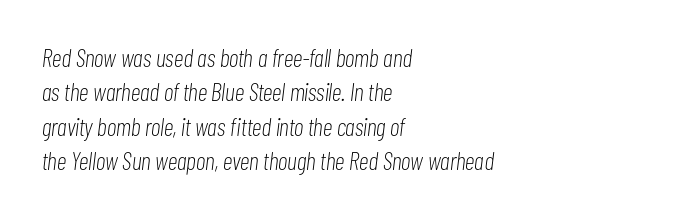
{"italic": "yes", "lean": "right", "slant_degrees": 7, "bold": "no", "underline": "no", "align": "left", "line_spacing": "normal", "line_spacing_ratio": 1.38, "letter_spacing": "normal", "letter_spacing_em": 0.0, "glyph_px": 25}
